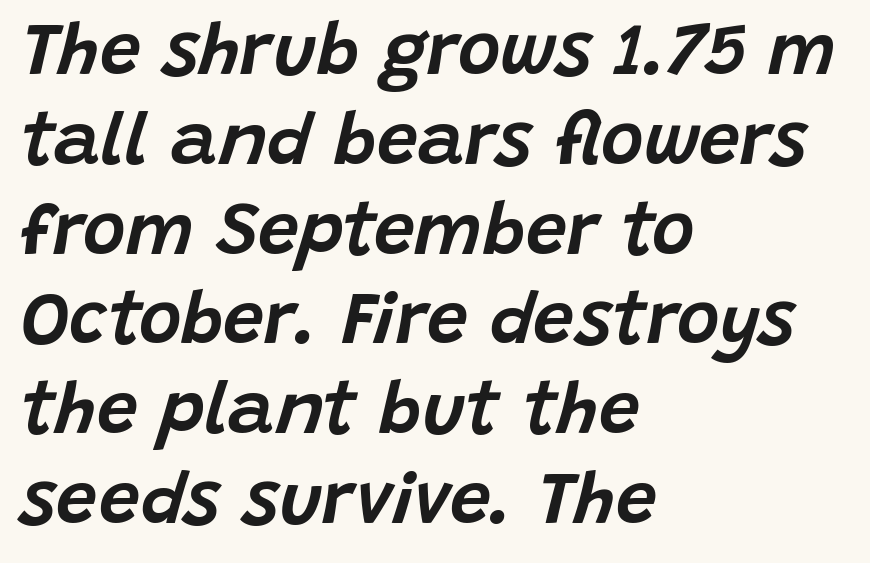
Caption: standard tracking, unaltered. Each letter keeps its own natural width here, so spacing adapts to shape. Every character sits at an angle, as italics do. This rendering features lettering with no underline.
